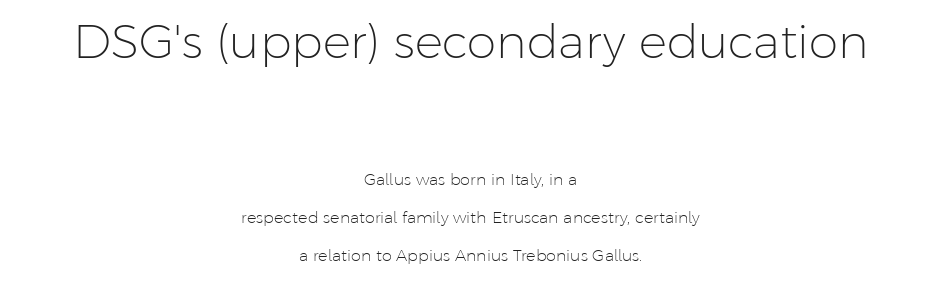
The image shows 47 px light sans-serif type, upright; set centered, loose line spacing (2.39x), normal letter spacing, not underlined; the first (top) block is 2.94x larger; low stroke contrast and a medium x-height.
